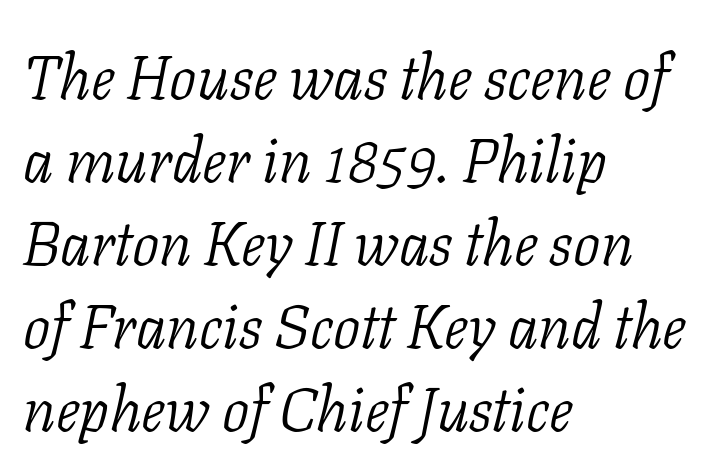
Q: Is the text bold? A: No.
Q: Is the text italic (slanted)? A: Yes, it leans right by about 11 degrees.
Q: Is the typeface a serif or a sans-serif typeface? A: Serif.
Q: Is the text underlined? A: No.
Q: How is the paragraph aligned? A: Left-aligned.
Q: Is the spacing between letters normal or unusually wide? A: Normal.
Q: Is the spacing between lines tight, normal or loose? A: Normal.
Q: Width (condensed, normal, or wide)? A: Normal.
Q: Stroke contrast? A: Low.
Q: x-height? A: Medium.
Q: Monospaced? A: No.
